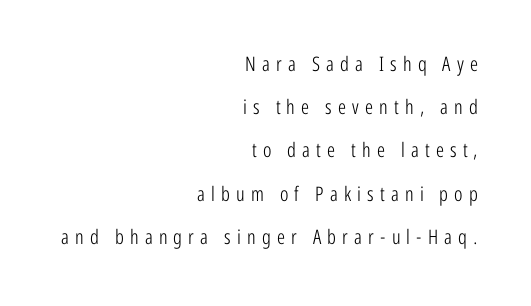
{"italic": "no", "bold": "no", "underline": "no", "align": "right", "line_spacing": "loose", "line_spacing_ratio": 2.16, "letter_spacing": "wide", "letter_spacing_em": 0.31, "glyph_px": 20}
